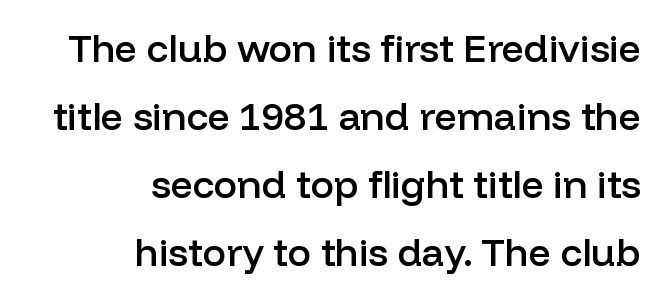
{"serif": "no", "italic": "no", "bold": "semi", "weight": "semibold", "width": "normal", "stroke_contrast": "low", "x_height": "medium", "monospaced": "no", "underline": "no", "align": "right", "line_spacing_ratio": 1.74, "letter_spacing": "normal", "letter_spacing_em": 0.0, "glyph_px": 39}
